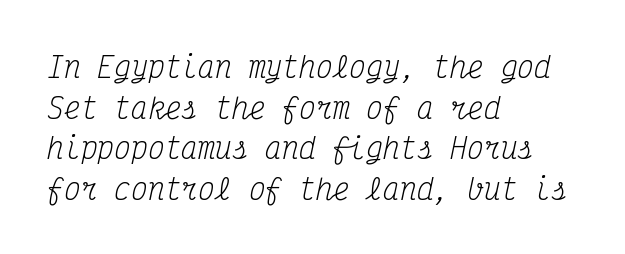
The image shows 28 px regular-weight, condensed serif type, italic (leaning right), monospaced; set left-aligned, normal line spacing (1.45x), normal letter spacing, not underlined; medium stroke contrast and a medium x-height.
